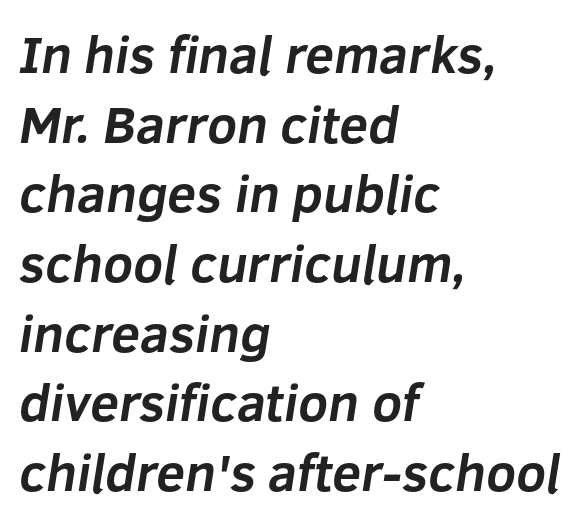
Q: Is the text bold? A: Yes.
Q: Is the typeface a serif or a sans-serif typeface? A: Sans-serif.
Q: Is the text underlined? A: No.
Q: How is the paragraph aligned? A: Left-aligned.
Q: Is the spacing between letters normal or unusually wide? A: Normal.
Q: Is the spacing between lines tight, normal or loose? A: Normal.
Q: Width (condensed, normal, or wide)? A: Normal.
Q: Stroke contrast? A: Low.
Q: x-height? A: Medium.
Q: Monospaced? A: No.
